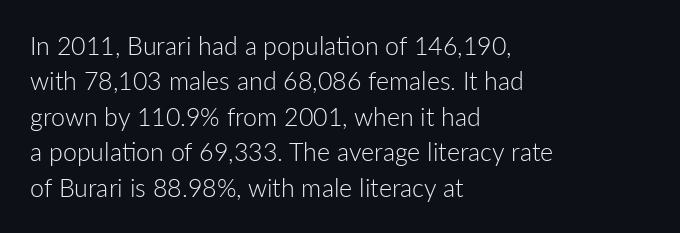
{"italic": "no", "bold": "no", "underline": "no", "align": "left", "line_spacing": "normal", "line_spacing_ratio": 1.42, "letter_spacing": "normal", "letter_spacing_em": 0.0, "glyph_px": 25}
